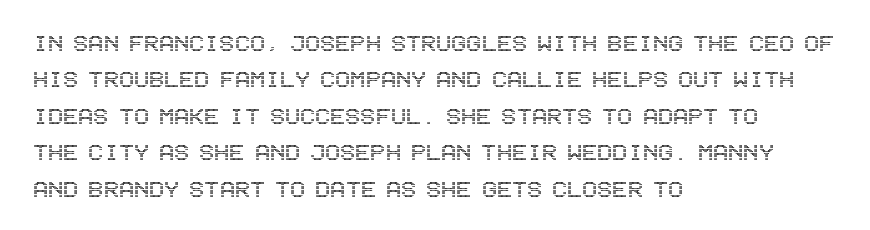
One-word summary of the alignment: left. Anything drawn beneath the words? Only blank space. Here the glyphs are tracked normally, forming tight word shapes. The typography opts for an upright posture over an oblique one. These lines sit exactly where default settings would place them.
